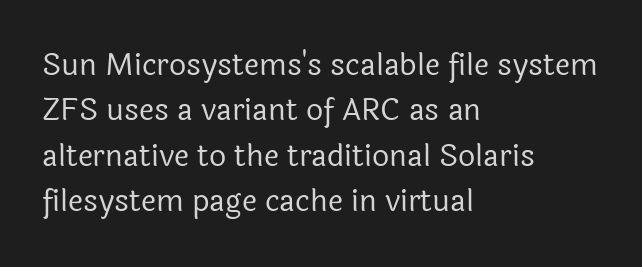
The image shows 30 px regular-weight sans-serif type, upright; set left-aligned, normal line spacing (1.51x), normal letter spacing, not underlined; a medium x-height.
